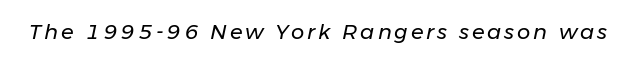
Q: Is the text bold? A: No.
Q: Is the text italic (slanted)? A: Yes, it leans right by about 11 degrees.
Q: Is the text underlined? A: No.
